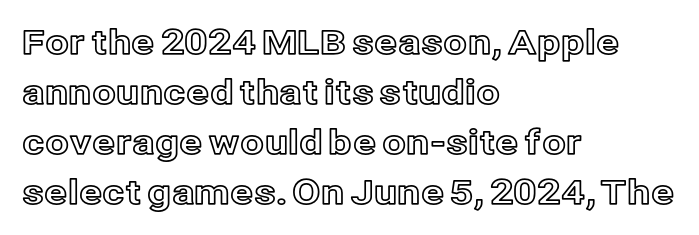
{"italic": "no", "width": "normal", "x_height": "medium", "monospaced": "no", "underline": "no", "align": "left", "line_spacing": "normal", "line_spacing_ratio": 1.47, "letter_spacing": "normal", "letter_spacing_em": 0.0, "glyph_px": 34}
